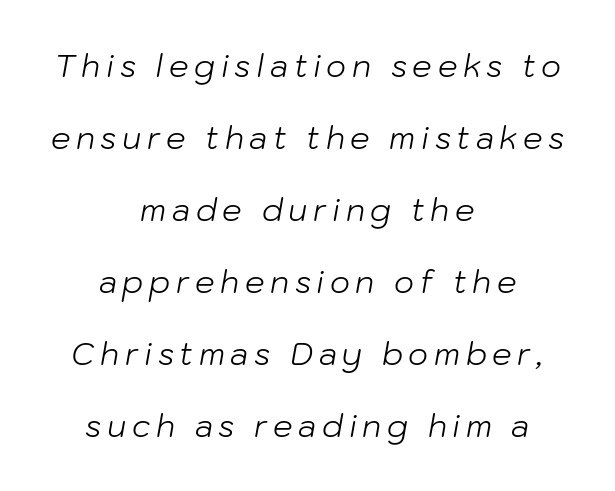
The image shows 31 px light type, italic (leaning right); set centered, loose line spacing (2.32x), not underlined; low stroke contrast and a medium x-height.
